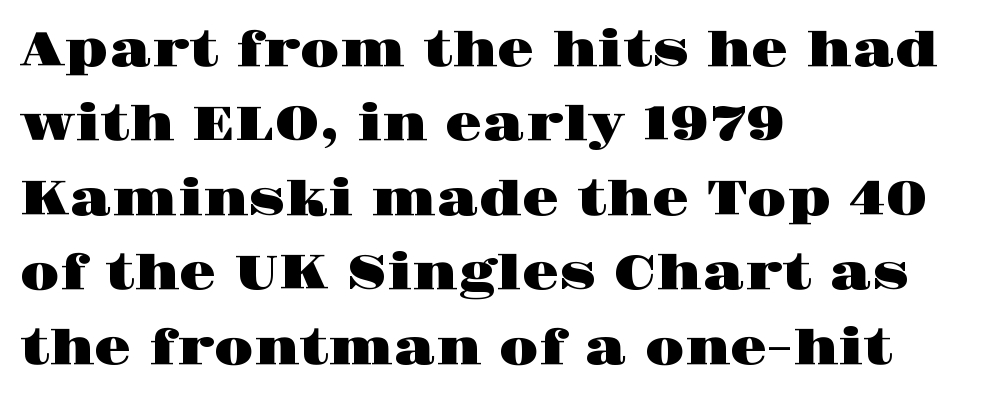
Q: Is the text italic (slanted)? A: No, it is upright.
Q: Is the typeface a serif or a sans-serif typeface? A: Serif.
Q: Is the text underlined? A: No.
Q: How is the paragraph aligned? A: Left-aligned.
Q: Is the spacing between letters normal or unusually wide? A: Normal.
Q: Is the spacing between lines tight, normal or loose? A: Normal.
Q: Width (condensed, normal, or wide)? A: Wide.
Q: Stroke contrast? A: High.
Q: x-height? A: Large.
Q: Monospaced? A: No.
